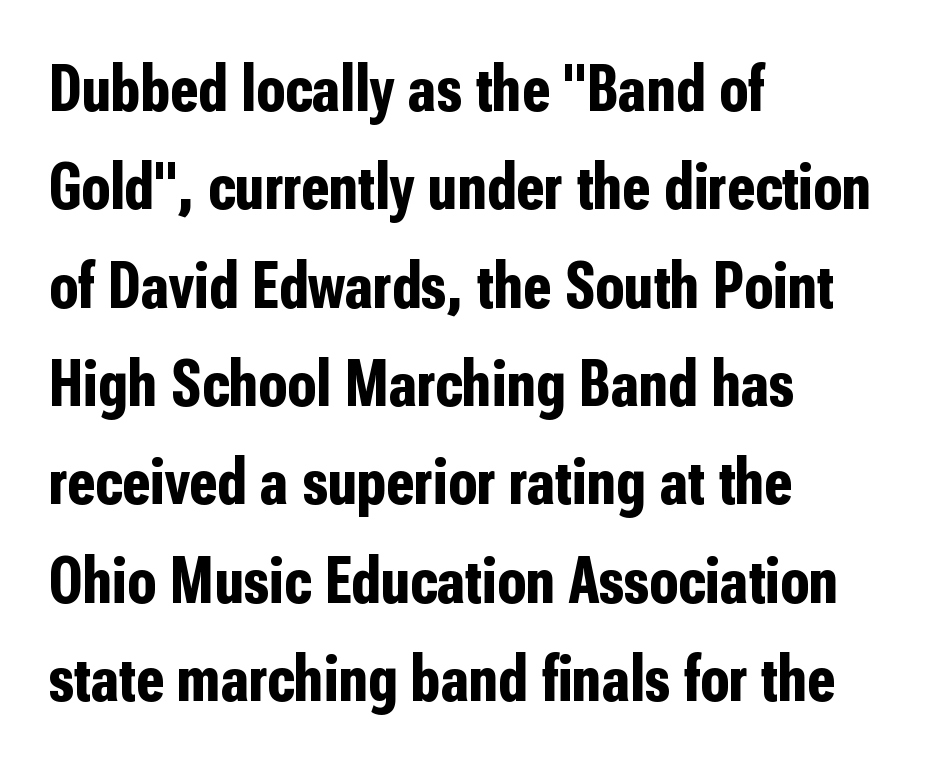
The image shows 66 px bold, condensed sans-serif type, upright; set left-aligned, normal line spacing (1.49x), normal letter spacing, not underlined; low stroke contrast and a medium x-height.
